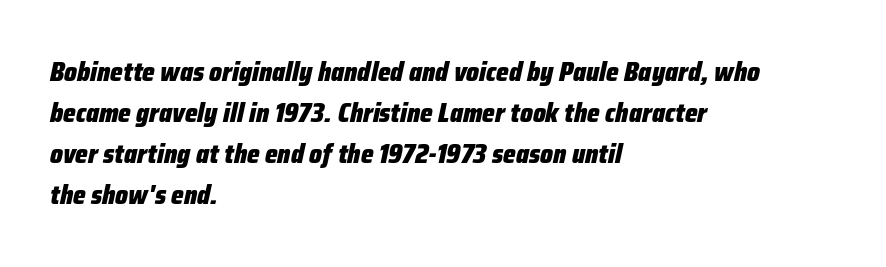
{"italic": "yes", "lean": "right", "slant_degrees": 12, "bold": "yes", "underline": "no", "align": "left", "line_spacing": "normal", "line_spacing_ratio": 1.52, "letter_spacing": "normal", "letter_spacing_em": 0.0, "glyph_px": 27}
